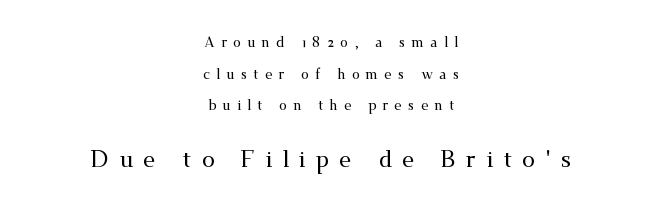
Q: Is the text italic (slanted)? A: No, it is upright.
Q: Is the text underlined? A: No.
Q: How is the paragraph aligned? A: Centered.
Q: Is the spacing between letters normal or unusually wide? A: Unusually wide.
Q: Is the spacing between lines tight, normal or loose? A: Loose.
Q: Which block of text is set in a larger size, the first (top) or the second (bottom)? A: The second (bottom) one.
